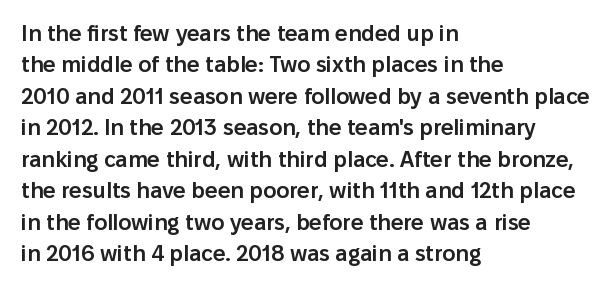
Successive baselines arrive at the customary interval. Horizontally, the lines are justified to the leading edge only. Short note: letters normally spaced. Emphasis by weight is partial: semibold. The gap between lines stays unmarked. Ordinary non-slanted type is in use.
